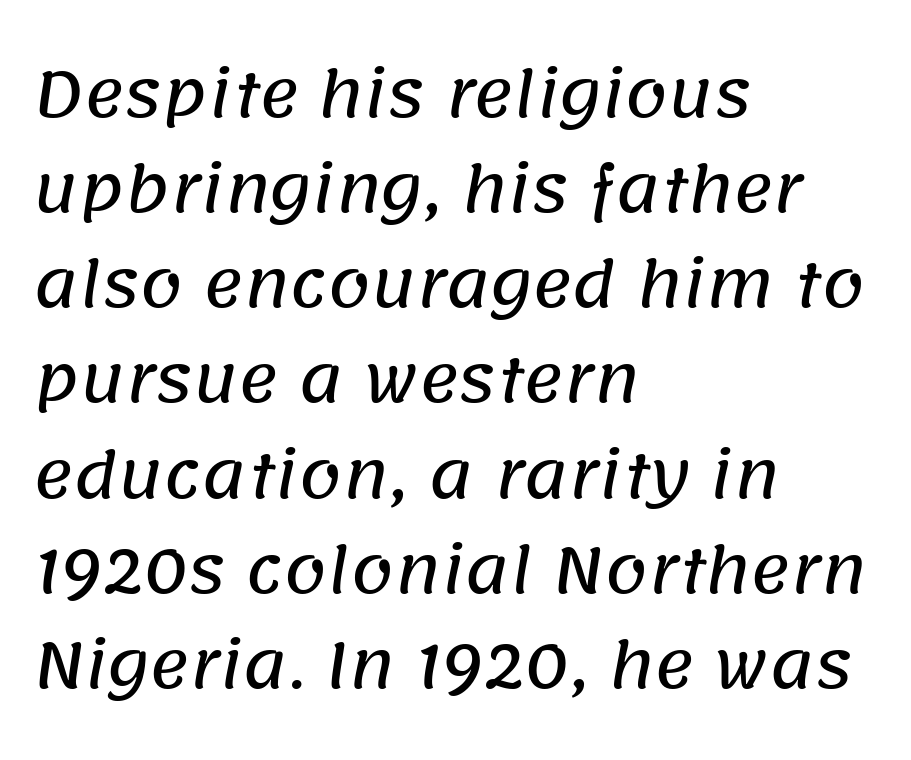
{"serif": "no", "width": "normal", "stroke_contrast": "low", "x_height": "large", "monospaced": "no", "underline": "no", "align": "left", "line_spacing": "normal", "line_spacing_ratio": 1.56, "letter_spacing": "normal", "letter_spacing_em": 0.0, "glyph_px": 61}
